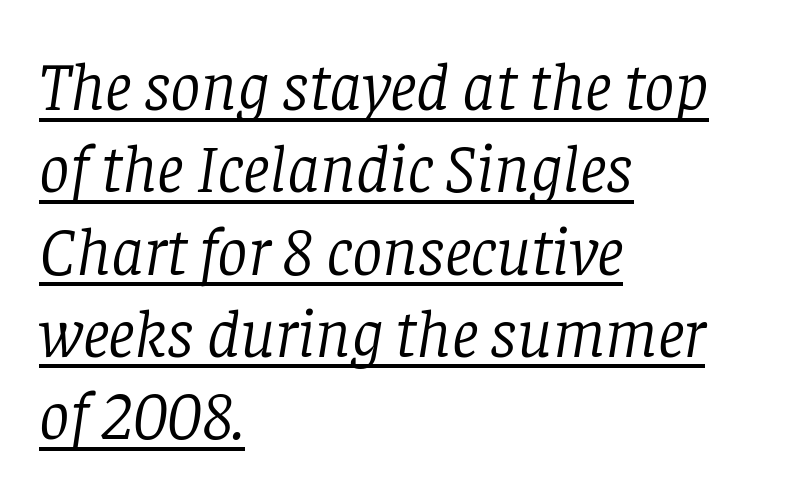
Q: Is the text bold? A: No.
Q: Is the text italic (slanted)? A: Yes, it leans right by about 8 degrees.
Q: Is the typeface a serif or a sans-serif typeface? A: Serif.
Q: Is the text underlined? A: Yes.
Q: How is the paragraph aligned? A: Left-aligned.
Q: Is the spacing between letters normal or unusually wide? A: Normal.
Q: Width (condensed, normal, or wide)? A: Normal.
Q: Stroke contrast? A: Low.
Q: x-height? A: Large.
Q: Monospaced? A: No.
